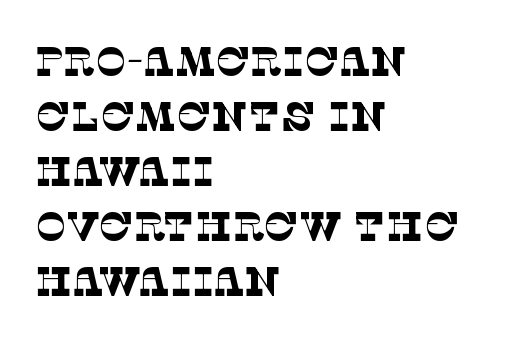
Interline gaps are of average width in this sample. A classic flush-left, rag-right setting is used for this passage. This sample uses a serif face. Nothing unusual about the tracking: characters are spaced as the font intends. Think of a printed novel: that variable character pitch is what you see here.
